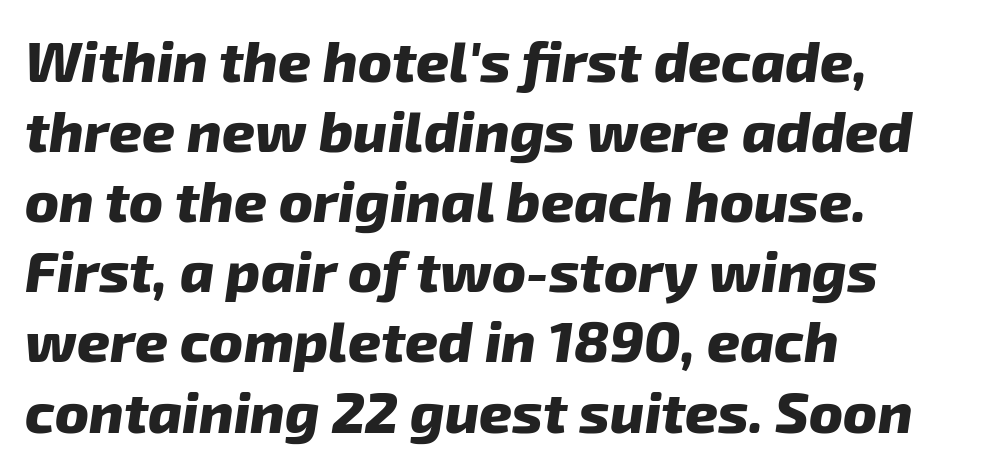
Compared with typical body copy, the letter spacing here is the same. The face used here is proportionally spaced, like ordinary book or web type. Notice how the passage keeps a crisp vertical edge on the left only. Decoration check: the copy has no underline. This sample uses an oblique cut, with every glyph tilted off the vertical. Compared with an ordinary text face, these strokes are far heavier — a full bold.
